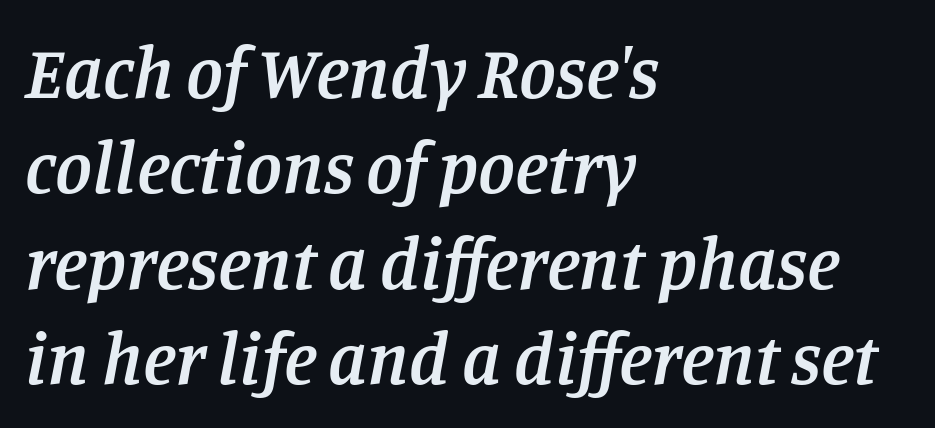
Nobody drew a line under any word here. One-word summary of the alignment: left. Is the type bold? Partly — it's a semibold, heavier than regular but not fully bold. This is serif lettering, the kind often seen in printed books.
